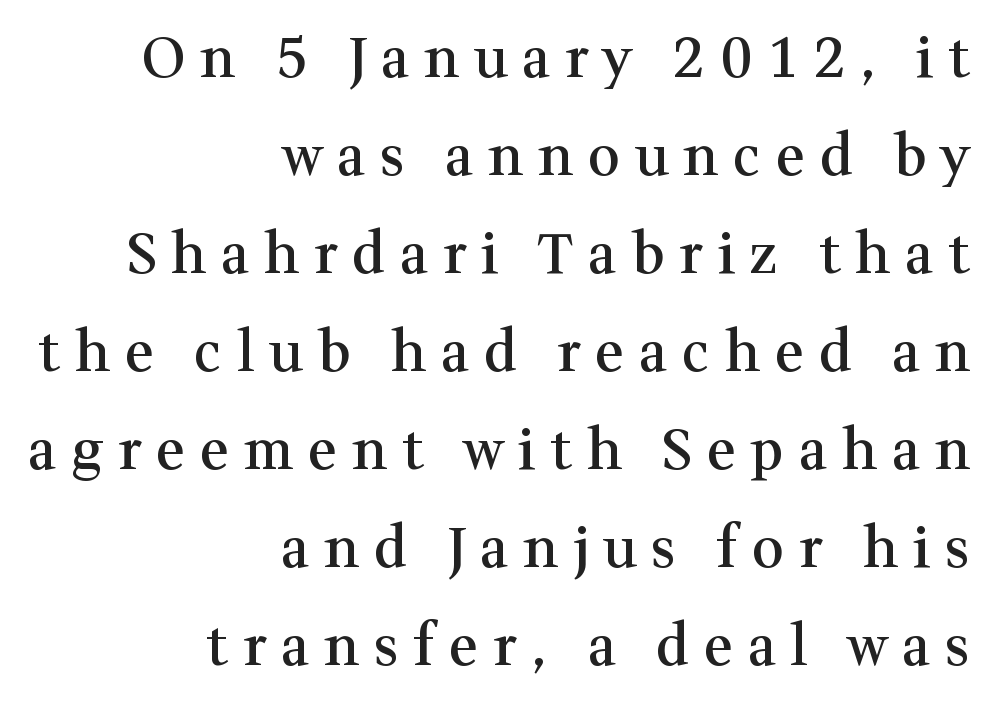
The image shows 56 px semibold serif type, upright; set right-aligned, line spacing 1.75x, unusually wide letter spacing (+0.26 em), not underlined; medium stroke contrast and a medium x-height.
